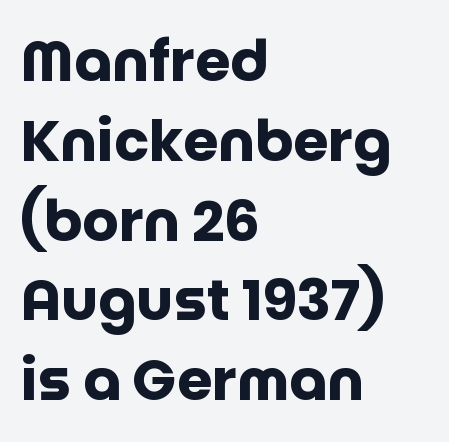
{"serif": "no", "italic": "no", "bold": "yes", "weight": "heavy", "width": "normal", "stroke_contrast": "low", "x_height": "large", "monospaced": "no", "underline": "no", "align": "left", "line_spacing": "normal", "line_spacing_ratio": 1.4, "letter_spacing": "normal", "letter_spacing_em": 0.0, "glyph_px": 57}
